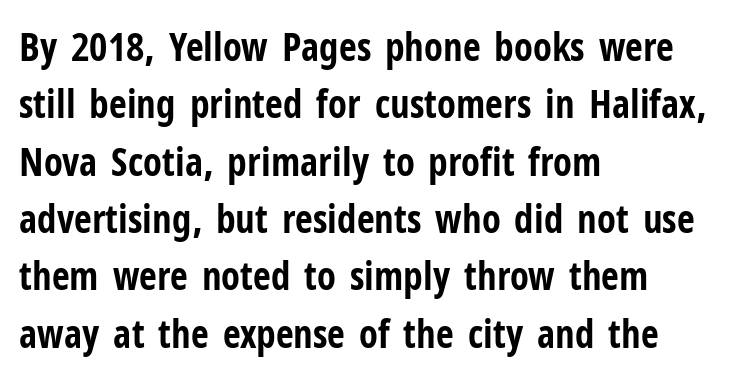
The image shows 39 px bold, condensed sans-serif type, upright; set left-aligned, normal line spacing (1.47x), normal letter spacing, not underlined; low stroke contrast and a medium x-height.
